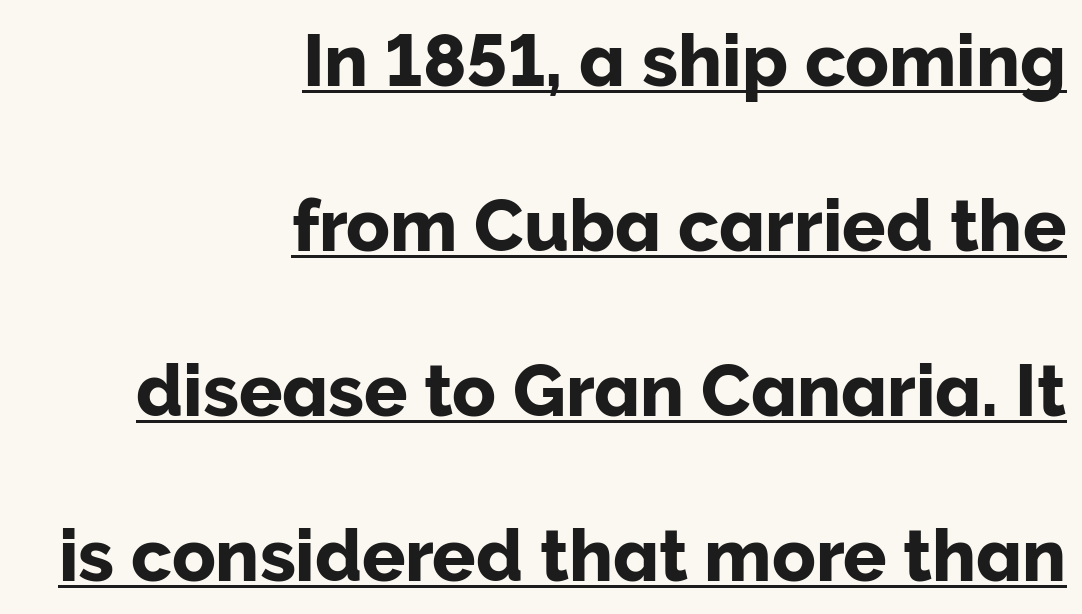
{"serif": "no", "italic": "no", "width": "normal", "stroke_contrast": "low", "x_height": "medium", "monospaced": "no", "underline": "yes", "align": "right", "line_spacing": "loose", "line_spacing_ratio": 2.29, "letter_spacing": "normal", "letter_spacing_em": 0.0, "glyph_px": 72}
